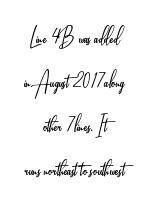
The image shows 26 px text type; set centered, normal line spacing (1.69x), normal letter spacing, not underlined.
